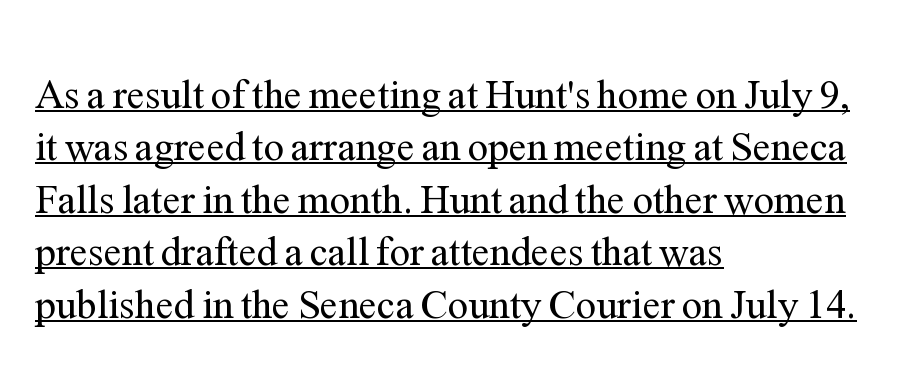
{"serif": "yes", "italic": "no", "bold": "no", "weight": "regular", "width": "normal", "stroke_contrast": "medium", "x_height": "medium", "monospaced": "no", "underline": "yes", "align": "left", "line_spacing": "normal", "line_spacing_ratio": 1.28, "letter_spacing": "normal", "letter_spacing_em": 0.0, "glyph_px": 41}
